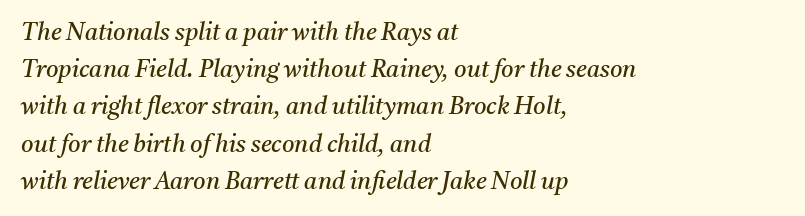
The image shows 24 px text type, italic (leaning right); set left-aligned, normal line spacing (1.55x), normal letter spacing, not underlined.
